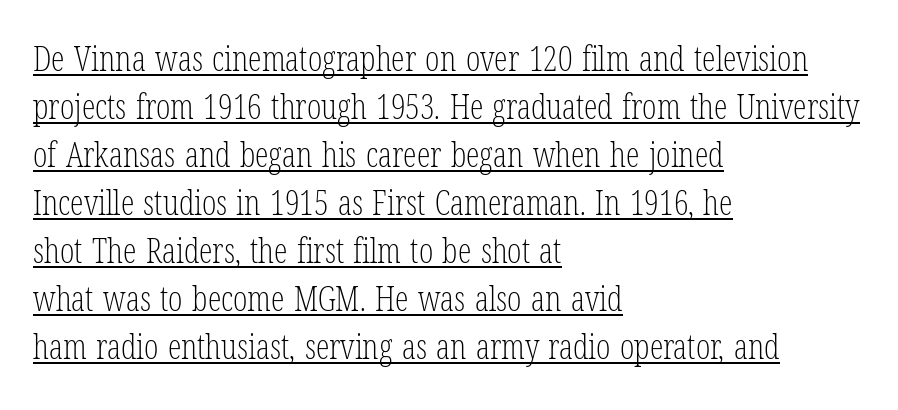
{"serif": "yes", "italic": "no", "bold": "no", "weight": "light", "width": "condensed", "stroke_contrast": "low", "x_height": "medium", "monospaced": "no", "underline": "yes", "align": "left", "line_spacing": "normal", "line_spacing_ratio": 1.41, "letter_spacing": "normal", "letter_spacing_em": 0.0, "glyph_px": 34}
